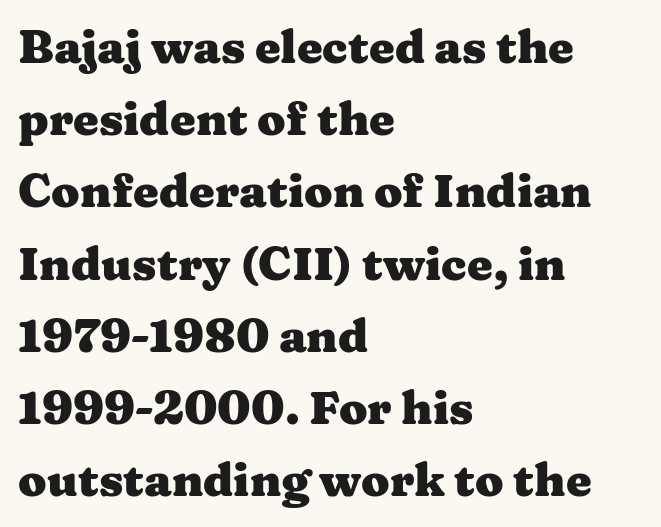
The image shows 46 px heavy, wide serif type, upright; set left-aligned, normal line spacing (1.57x), normal letter spacing, not underlined; medium stroke contrast and a medium x-height.
